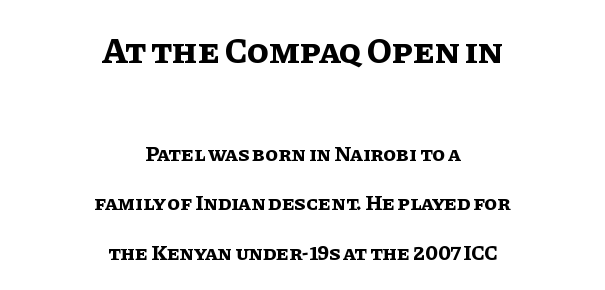
Q: Is the text bold? A: Yes.
Q: Is the text italic (slanted)? A: No, it is upright.
Q: Is the text underlined? A: No.
Q: How is the paragraph aligned? A: Centered.
Q: Is the spacing between letters normal or unusually wide? A: Normal.
Q: Is the spacing between lines tight, normal or loose? A: Loose.
Q: Which block of text is set in a larger size, the first (top) or the second (bottom)? A: The first (top) one.
Q: Width (condensed, normal, or wide)? A: Normal.
Q: Stroke contrast? A: Low.
Q: x-height? A: Large.
Q: Monospaced? A: No.
